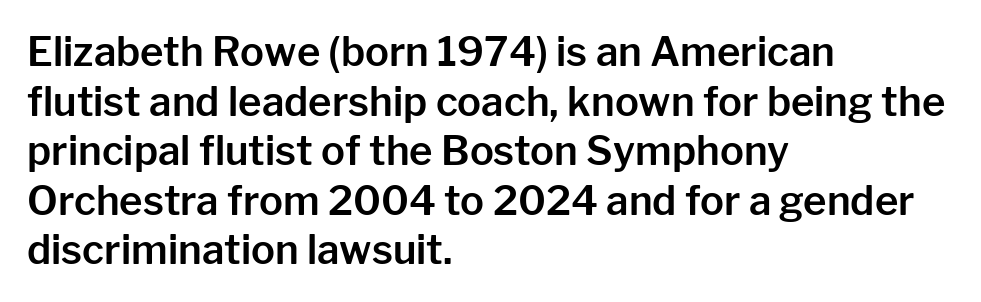
{"serif": "no", "italic": "no", "width": "normal", "stroke_contrast": "low", "x_height": "medium", "monospaced": "no", "underline": "no", "align": "left", "line_spacing_ratio": 1.24, "letter_spacing": "normal", "letter_spacing_em": 0.0, "glyph_px": 40}
